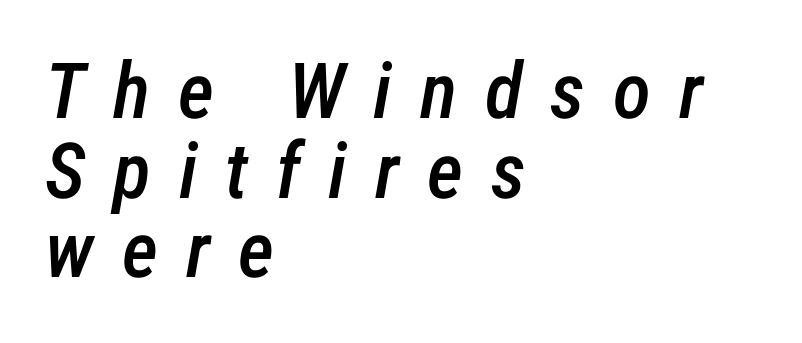
The foot of each line stays bare and open. Slanted lettering throughout. The letters advance in unequal steps, a hallmark of proportional type. Compared with typical paragraphs, the rows here are closer together.
